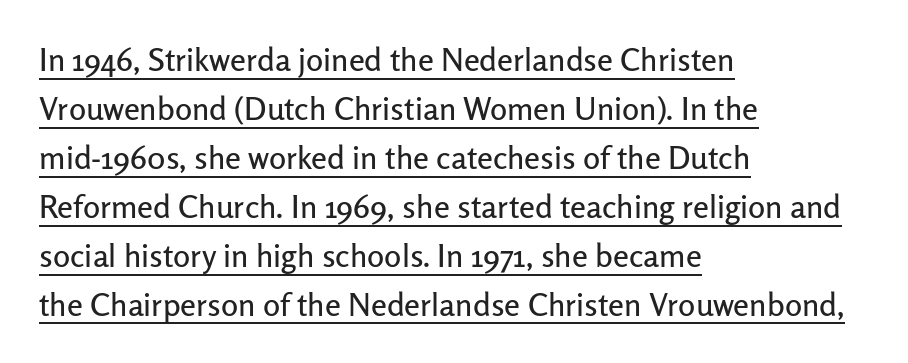
Q: Is the text italic (slanted)? A: No, it is upright.
Q: Is the typeface a serif or a sans-serif typeface? A: Sans-serif.
Q: Is the text underlined? A: Yes.
Q: How is the paragraph aligned? A: Left-aligned.
Q: Is the spacing between letters normal or unusually wide? A: Normal.
Q: Is the spacing between lines tight, normal or loose? A: Normal.
Q: Width (condensed, normal, or wide)? A: Normal.
Q: Stroke contrast? A: Low.
Q: x-height? A: Medium.
Q: Monospaced? A: No.
